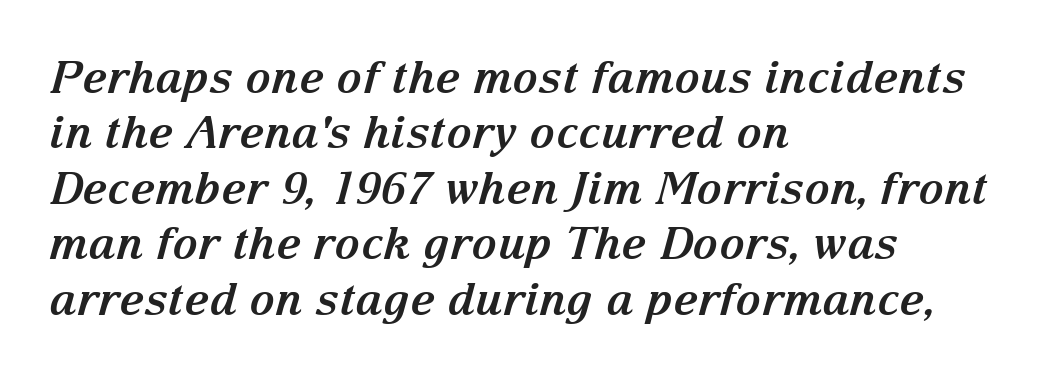
Look at the bottom of the vertical strokes: they flare into serifs here. Words appear dense and cohesive because spacing is normal. Look at the stroke-to-counter ratio: heavy, a bold. Designer's note — italics engaged.
